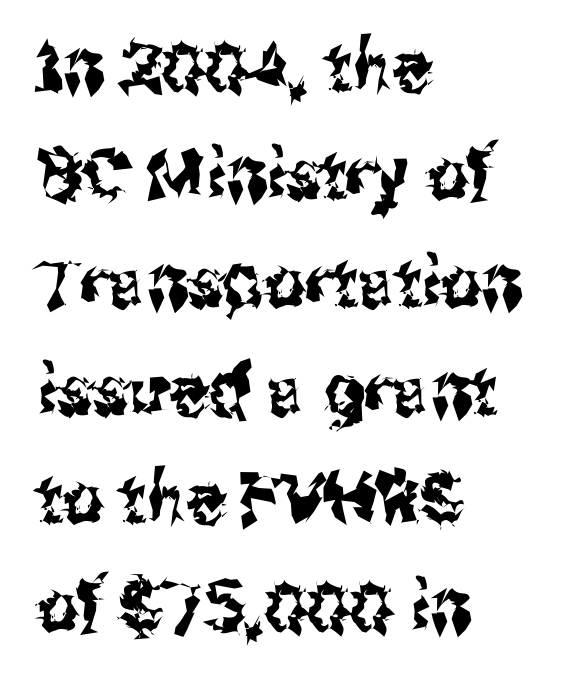
Here the glyphs are tracked normally, forming tight word shapes. The lines sit at an ordinary, default distance from one another. This sample has the flowing, uneven cadence of proportional lettering. Type style note: lacks serifs. Beneath every word, the page is bare.
